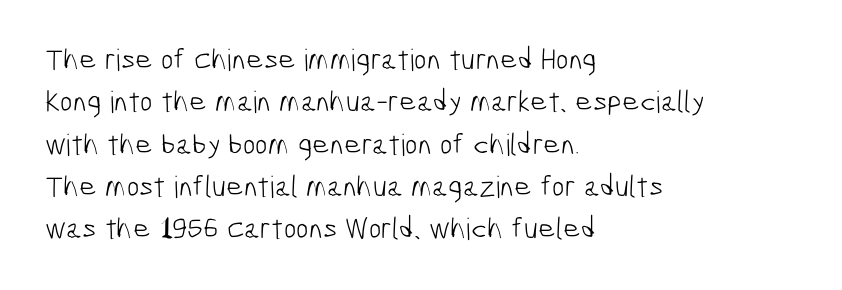
{"serif": "no", "bold": "no", "weight": "light", "width": "condensed", "stroke_contrast": "low", "x_height": "medium", "monospaced": "no", "underline": "no", "align": "left", "line_spacing": "normal", "line_spacing_ratio": 1.41, "letter_spacing": "normal", "letter_spacing_em": 0.0, "glyph_px": 30}
